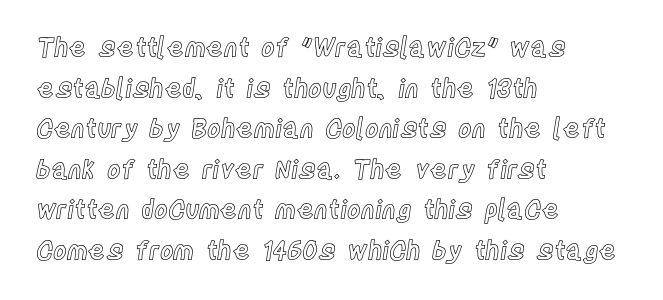
Q: Is the text italic (slanted)? A: Yes.
Q: Is the text underlined? A: No.
Q: How is the paragraph aligned? A: Left-aligned.
Q: Is the spacing between letters normal or unusually wide? A: Normal.
Q: Is the spacing between lines tight, normal or loose? A: Normal.
